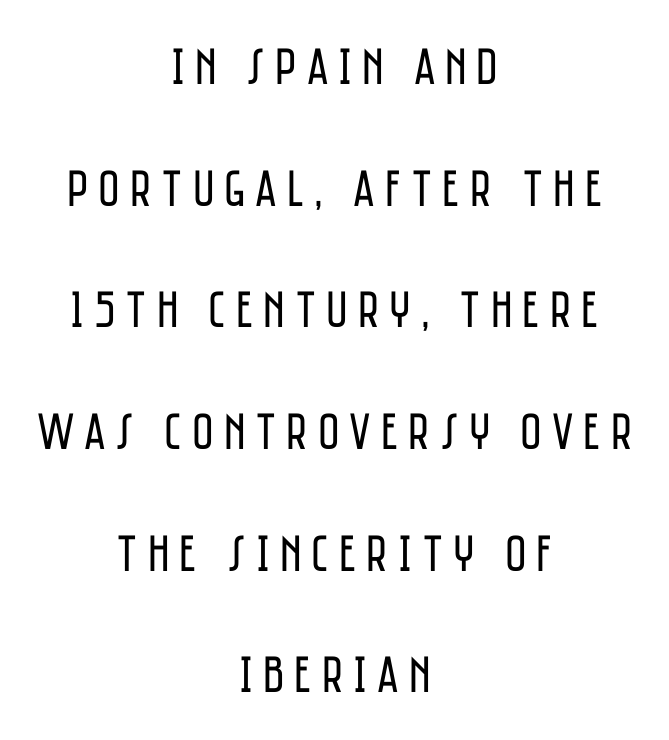
Q: Is the text bold? A: No.
Q: Is the text italic (slanted)? A: No, it is upright.
Q: Is the typeface a serif or a sans-serif typeface? A: Sans-serif.
Q: Is the text underlined? A: No.
Q: How is the paragraph aligned? A: Centered.
Q: Is the spacing between lines tight, normal or loose? A: Loose.
Q: Width (condensed, normal, or wide)? A: Condensed.
Q: Stroke contrast? A: Low.
Q: x-height? A: Large.
Q: Monospaced? A: No.
